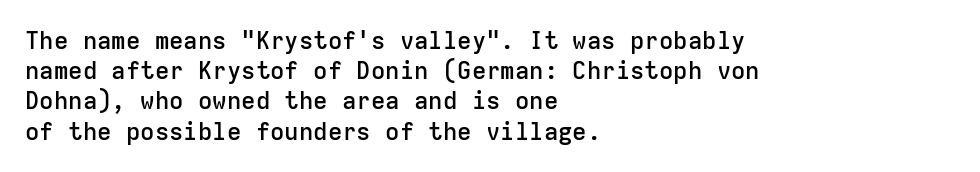
These lines are set flush left with a ragged right edge. Reading down the column, the eye jumps a familiar distance to each next line. The face used here is a semibold: visibly heavier than regular, lighter than bold. The specimen omits any rule beneath the text block's lines. Spacing between characters is what you'd get straight out of the box.
